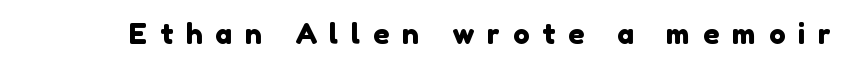
The glyphs in this specimen are sans serif. Each word looks stretched out because of the extra space between its letters. Here the designer chose a conventional face with non-uniform glyph widths. The gap between lines stays unmarked.
